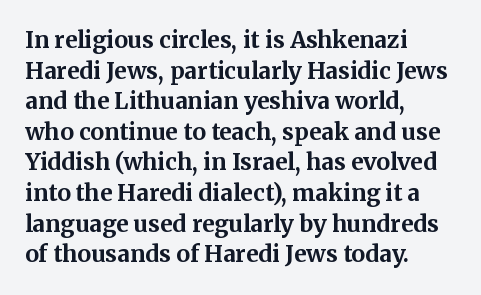
Nobody touched the tracking dial on this one. Heft: maximum for text — a bold. The rendering anchors every line to the left-hand side. The line-height multiplier appears to be the usual default.
